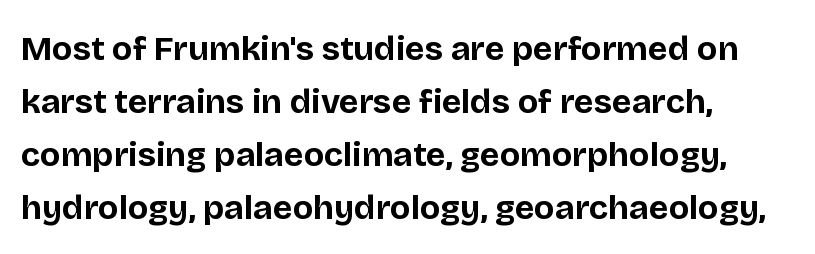
The image shows 34 px bold sans-serif type, upright; set left-aligned, normal line spacing (1.56x), normal letter spacing, not underlined; low stroke contrast and a large x-height.
